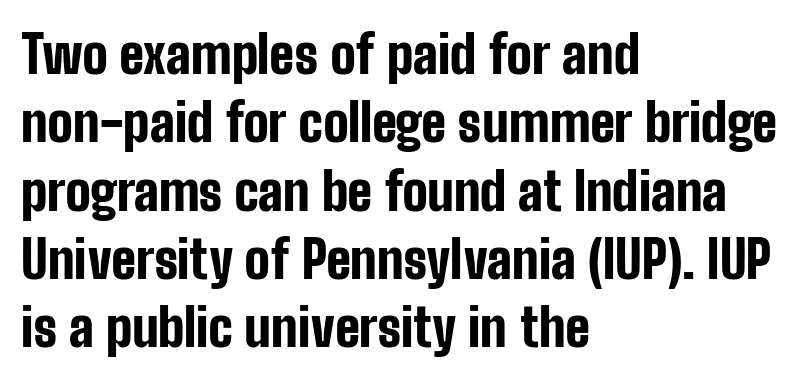
The image shows 53 px bold, condensed sans-serif type, upright; set left-aligned, normal line spacing (1.29x), normal letter spacing, not underlined; low stroke contrast and a medium x-height.
